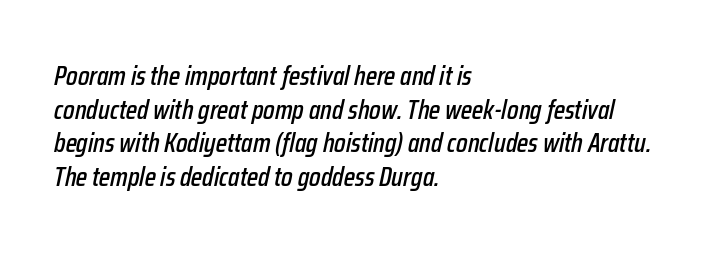
The space between consecutive lines is moderate. Is the letter spacing exaggerated? No — it looks like the ordinary default. The gap between lines stays unmarked. A typesetter would mark this as italic. The typesetter chose a ragged-right arrangement here.
